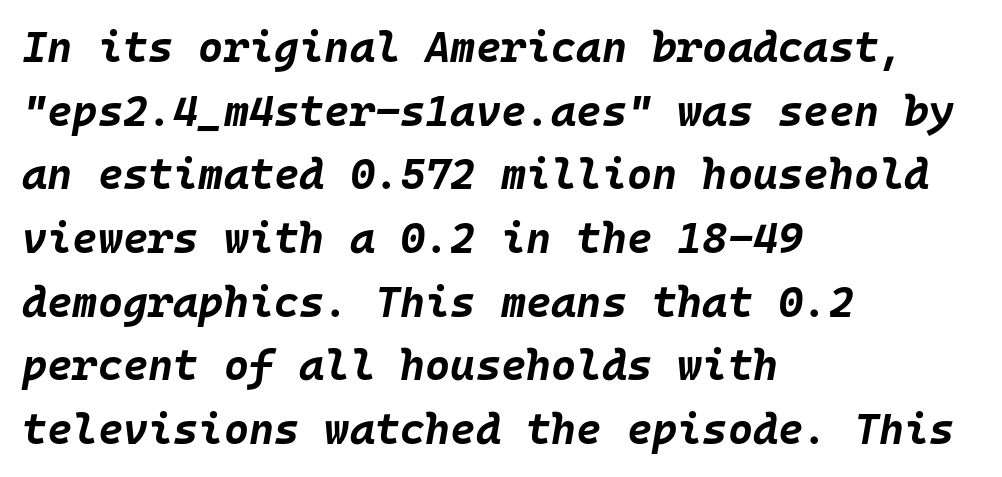
The lettering tilts uniformly, giving the passage an italic look. Clear beneath every line of the passage. Here the glyphs are tracked normally, forming tight word shapes. This rendering uses left alignment, leaving the right contour irregular. Is there much room between lines? A standard amount, neither cramped nor airy.
